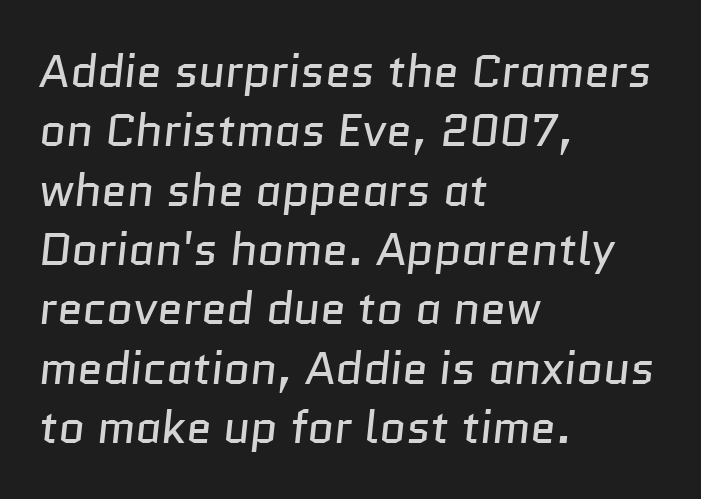
Q: Is the text bold? A: No.
Q: Is the typeface a serif or a sans-serif typeface? A: Sans-serif.
Q: Is the text underlined? A: No.
Q: How is the paragraph aligned? A: Left-aligned.
Q: Is the spacing between letters normal or unusually wide? A: Normal.
Q: Is the spacing between lines tight, normal or loose? A: Normal.
Q: Width (condensed, normal, or wide)? A: Normal.
Q: Stroke contrast? A: Low.
Q: x-height? A: Medium.
Q: Monospaced? A: No.
